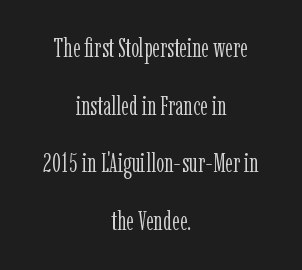
{"italic": "no", "bold": "no", "underline": "no", "align": "center", "line_spacing": "loose", "line_spacing_ratio": 2.22, "letter_spacing": "normal", "letter_spacing_em": 0.0, "glyph_px": 26}
